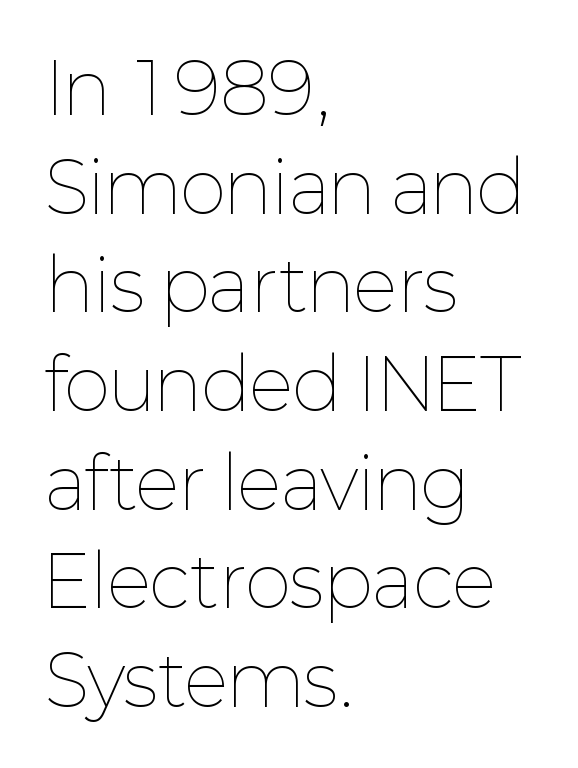
{"italic": "no", "bold": "no", "weight": "thin", "width": "normal", "stroke_contrast": "low", "x_height": "medium", "monospaced": "no", "underline": "no", "align": "left", "line_spacing": "normal", "line_spacing_ratio": 1.39, "letter_spacing": "normal", "letter_spacing_em": 0.0, "glyph_px": 71}
